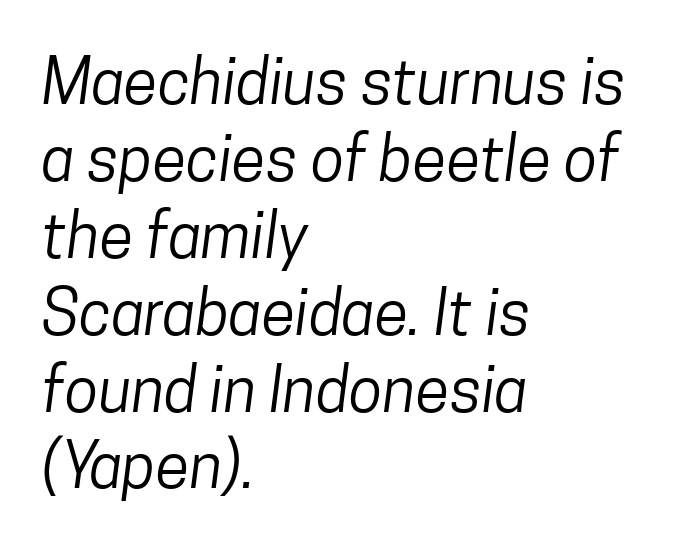
Q: Is the text bold? A: No.
Q: Is the typeface a serif or a sans-serif typeface? A: Sans-serif.
Q: Is the text underlined? A: No.
Q: How is the paragraph aligned? A: Left-aligned.
Q: Is the spacing between letters normal or unusually wide? A: Normal.
Q: Width (condensed, normal, or wide)? A: Condensed.
Q: Stroke contrast? A: Low.
Q: x-height? A: Medium.
Q: Monospaced? A: No.
